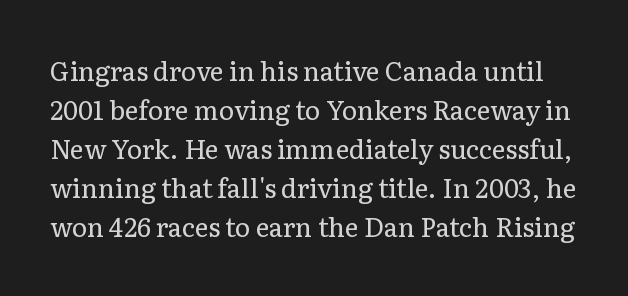
Q: Is the text bold? A: No.
Q: Is the text italic (slanted)? A: No, it is upright.
Q: Is the text underlined? A: No.
Q: Is the spacing between letters normal or unusually wide? A: Normal.
Q: Is the spacing between lines tight, normal or loose? A: Normal.
